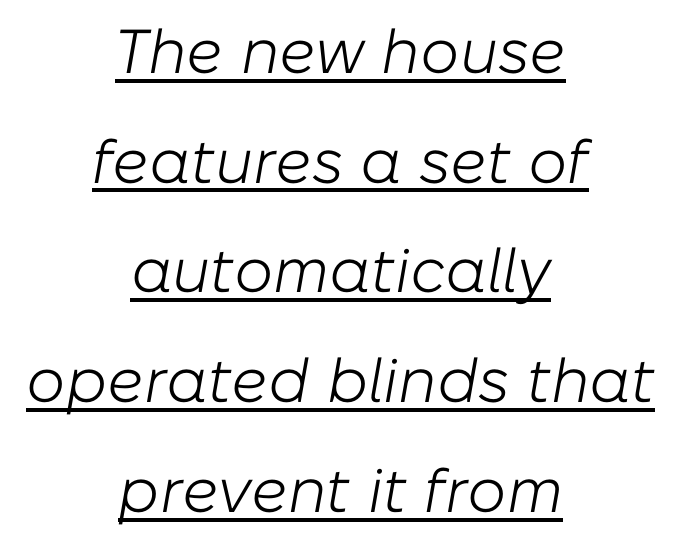
{"italic": "yes", "lean": "right", "slant_degrees": 10, "bold": "no", "weight": "light", "width": "normal", "stroke_contrast": "low", "x_height": "medium", "monospaced": "no", "underline": "yes", "align": "center", "line_spacing_ratio": 1.77, "letter_spacing": "normal", "letter_spacing_em": 0.0, "glyph_px": 62}
